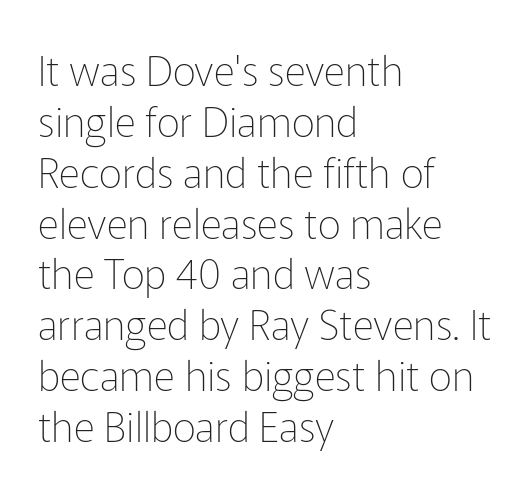
Q: Is the text bold? A: No.
Q: Is the text italic (slanted)? A: No, it is upright.
Q: Is the typeface a serif or a sans-serif typeface? A: Sans-serif.
Q: Is the text underlined? A: No.
Q: How is the paragraph aligned? A: Left-aligned.
Q: Is the spacing between letters normal or unusually wide? A: Normal.
Q: Width (condensed, normal, or wide)? A: Normal.
Q: Stroke contrast? A: Low.
Q: x-height? A: Medium.
Q: Monospaced? A: No.
